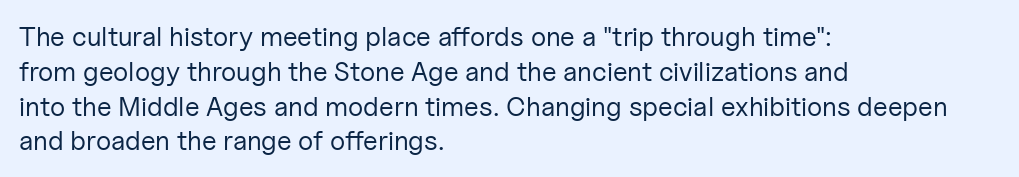
This sample keeps an unexceptional amount of space between lines. Characters remain perfectly vertical along every line. The gap between lines stays unmarked. Is this a heavy cut? Hardly; it is regular or lighter.
